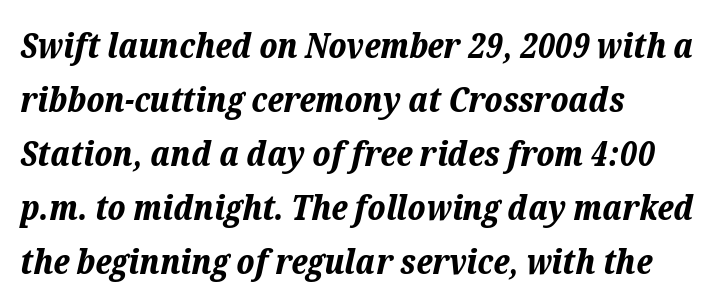
{"italic": "yes", "lean": "right", "slant_degrees": 12, "bold": "yes", "weight": "bold", "width": "normal", "stroke_contrast": "low", "x_height": "medium", "monospaced": "no", "underline": "no", "align": "left", "line_spacing": "normal", "line_spacing_ratio": 1.54, "letter_spacing": "normal", "letter_spacing_em": 0.0, "glyph_px": 35}
